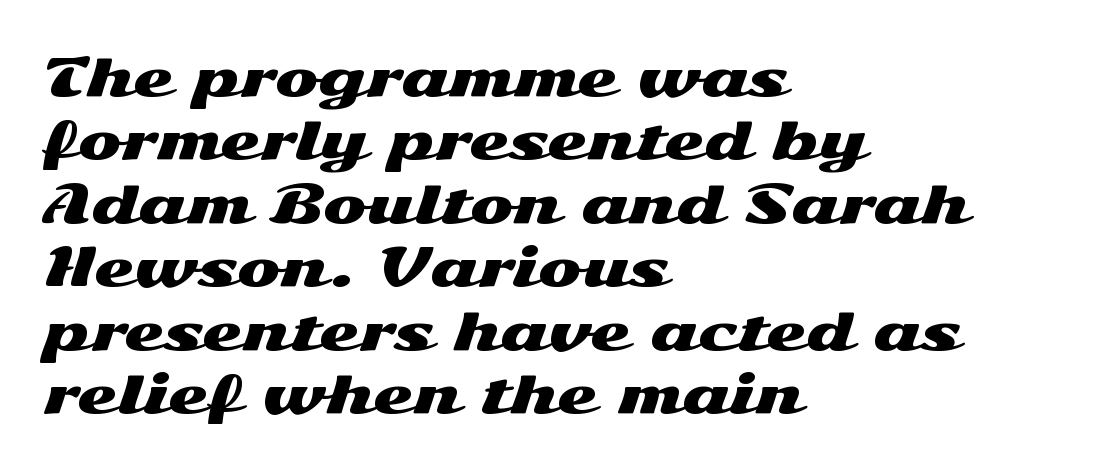
Q: Is the text italic (slanted)? A: Yes.
Q: Is the typeface a serif or a sans-serif typeface? A: Sans-serif.
Q: Is the text underlined? A: No.
Q: How is the paragraph aligned? A: Left-aligned.
Q: Is the spacing between letters normal or unusually wide? A: Normal.
Q: Width (condensed, normal, or wide)? A: Wide.
Q: Stroke contrast? A: Medium.
Q: x-height? A: Medium.
Q: Monospaced? A: No.
